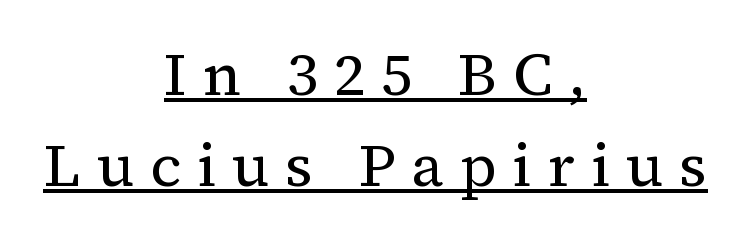
The letterforms stand isolated, each surrounded by extra space. Look at the bottom of the vertical strokes: they flare into serifs here. A typesetter would call this proportional, since set widths differ per character. Emphasis is given by a line drawn under the lettering. The typesetter chose a symmetrical, centered arrangement here. Leading: standard.
